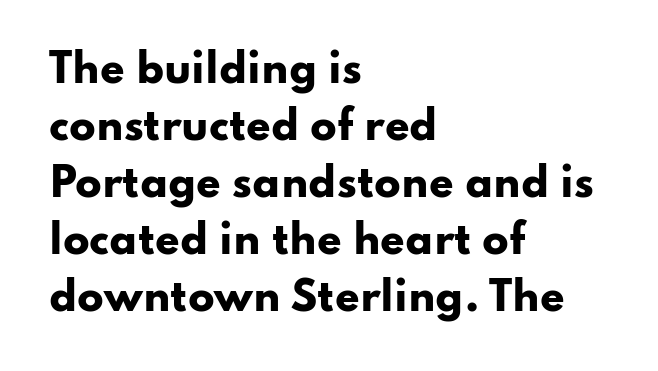
The image shows 39 px heavy, wide sans-serif type, upright; set left-aligned, normal line spacing (1.46x), normal letter spacing, not underlined; low stroke contrast and a small x-height.
